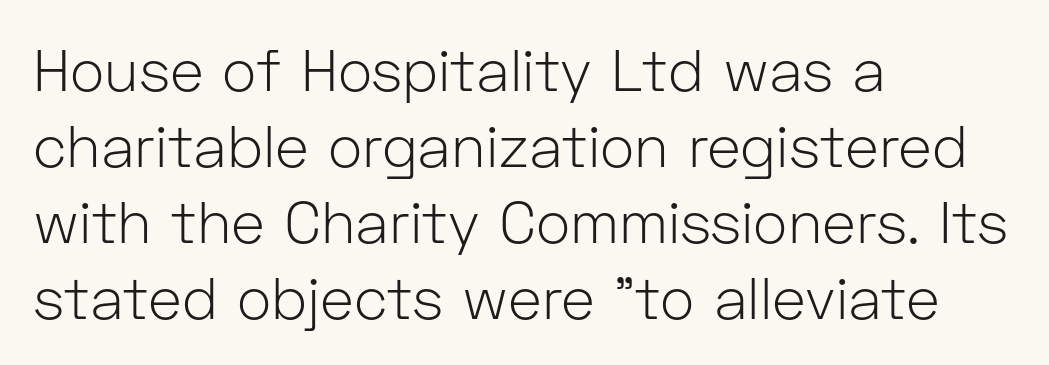
Q: Is the text bold? A: No.
Q: Is the text italic (slanted)? A: No, it is upright.
Q: Is the typeface a serif or a sans-serif typeface? A: Sans-serif.
Q: Is the text underlined? A: No.
Q: How is the paragraph aligned? A: Left-aligned.
Q: Is the spacing between letters normal or unusually wide? A: Normal.
Q: Is the spacing between lines tight, normal or loose? A: Normal.
Q: Width (condensed, normal, or wide)? A: Normal.
Q: Stroke contrast? A: Low.
Q: x-height? A: Medium.
Q: Monospaced? A: No.
